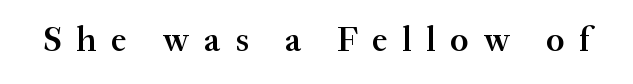
The font's upright variant was chosen for this text. The rendering uses natural spacing where letterforms have individual widths. A fair bit of extra ink — the face is semibold, not bold. I'd call this a serif setting — the letters wear small feet.
